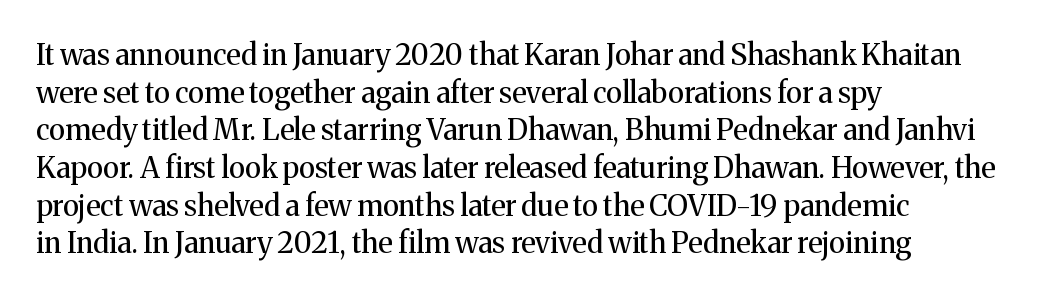
The cut favours lightness, reaching ordinary text weight at its darkest. In terms of letterform style, serifs are clearly present. The glyphs are unaccompanied by any horizontal stroke below them. Whoever set this chose a conventional vertical rhythm. It's the straight-up-and-down kind of type. This sample has the flowing, uneven cadence of proportional lettering.
